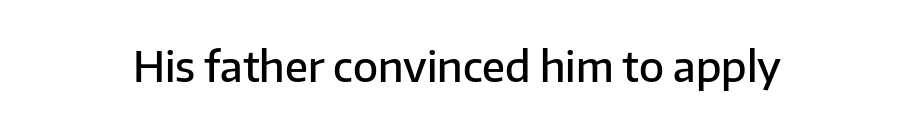
The image shows 41 px semibold sans-serif type, upright; set normal letter spacing, not underlined; low stroke contrast and a medium x-height.
